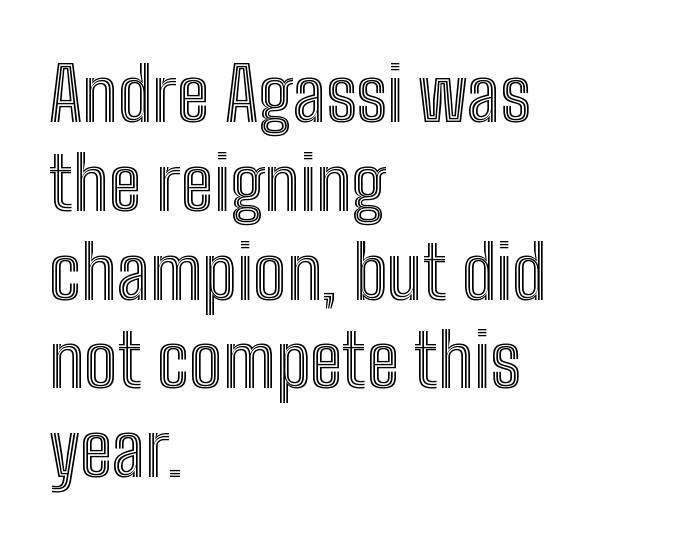
{"italic": "no", "width": "condensed", "x_height": "medium", "monospaced": "no", "underline": "no", "align": "left", "line_spacing_ratio": 1.2, "letter_spacing": "normal", "letter_spacing_em": 0.0, "glyph_px": 74}
